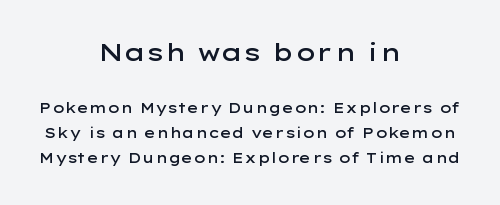
The image shows 24 px text type, upright; set centered, line spacing 1.79x, normal letter spacing, not underlined; the first (top) block is 1.71x larger.
